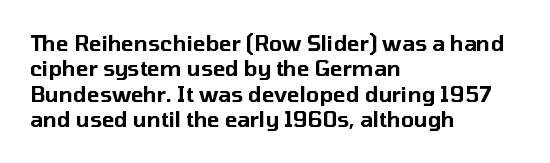
The image shows 21 px text type, upright; set left-aligned, line spacing 1.21x, normal letter spacing, not underlined.
